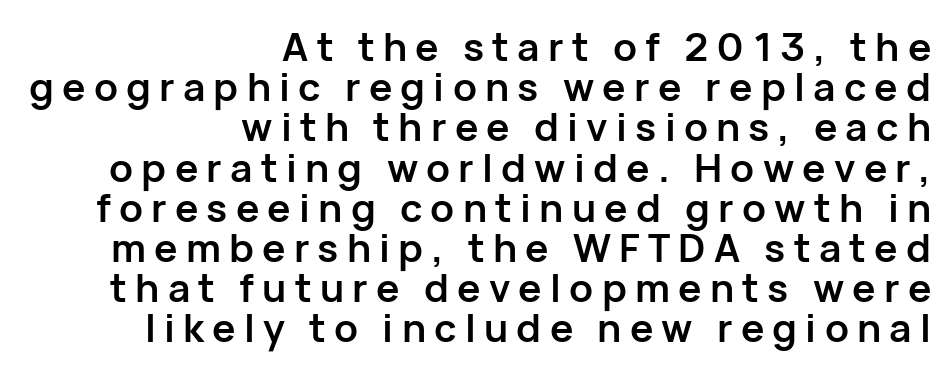
Q: Is the text bold? A: Yes.
Q: Is the text italic (slanted)? A: No, it is upright.
Q: Is the typeface a serif or a sans-serif typeface? A: Sans-serif.
Q: Is the text underlined? A: No.
Q: How is the paragraph aligned? A: Right-aligned.
Q: Is the spacing between letters normal or unusually wide? A: Unusually wide.
Q: Is the spacing between lines tight, normal or loose? A: Tight.
Q: Width (condensed, normal, or wide)? A: Normal.
Q: Stroke contrast? A: Low.
Q: x-height? A: Medium.
Q: Monospaced? A: No.
